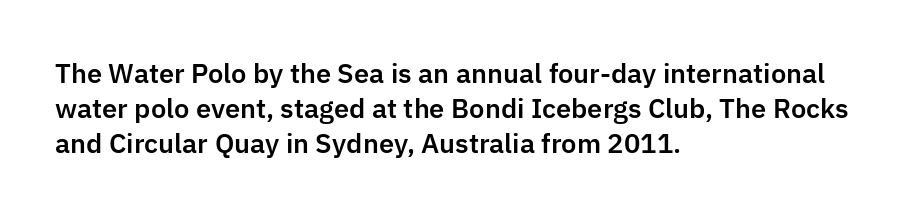
The image shows 26 px text type, upright; set left-aligned, normal line spacing (1.34x), normal letter spacing, not underlined.
